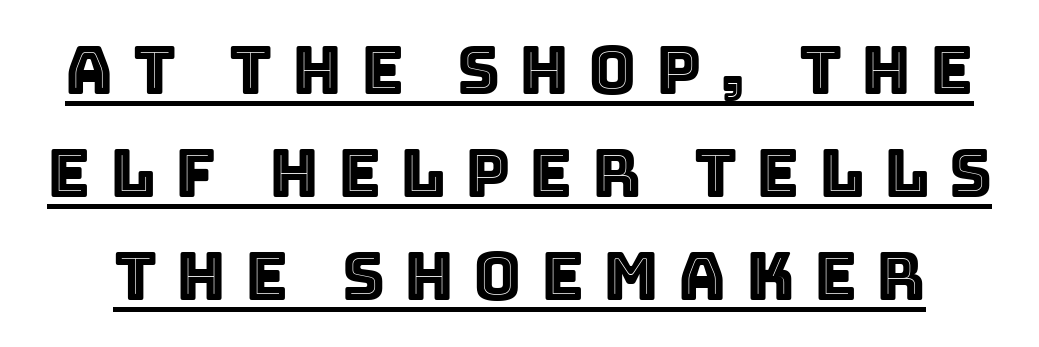
{"italic": "no", "width": "normal", "x_height": "large", "monospaced": "no", "underline": "yes", "line_spacing": "normal", "line_spacing_ratio": 1.56, "letter_spacing": "wide", "letter_spacing_em": 0.29, "glyph_px": 66}
